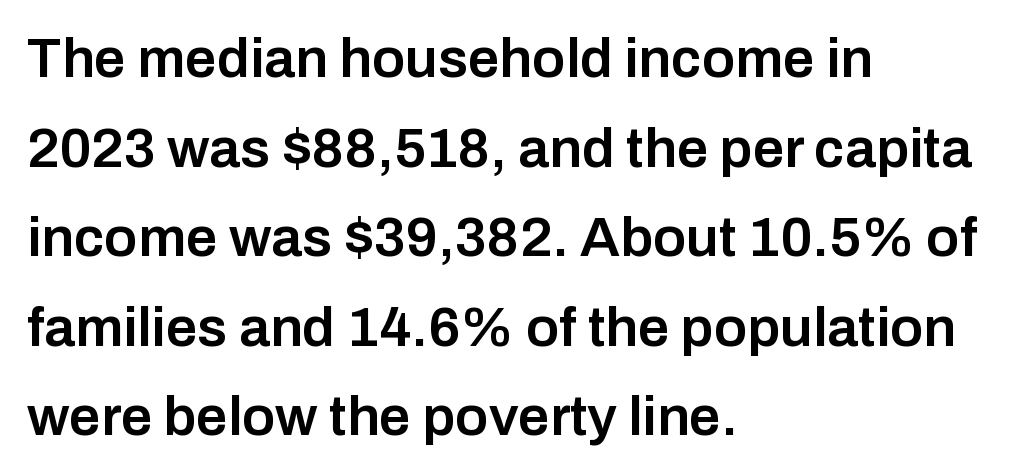
All the whitespace from short lines collects on the right. Lines of text with bare space underneath. Tracking here is standard; glyphs follow each other at the usual distance. A typesetter would call this proportional, since set widths differ per character. The sample has been set in demibold, a notch under bold.
